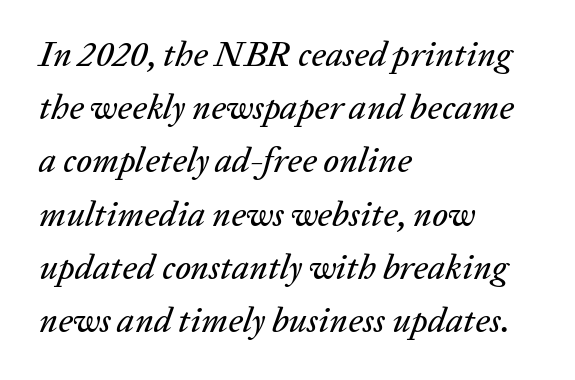
Tracking here is standard; glyphs follow each other at the usual distance. Slant detected: the letters are inclined. In CSS terms this would be text-align: left. Looks like regular typesetting: each glyph gets only the width it needs.
